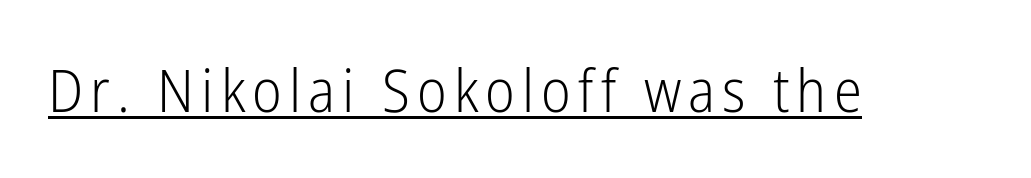
Q: Is the text bold? A: No.
Q: Is the text italic (slanted)? A: No, it is upright.
Q: Is the typeface a serif or a sans-serif typeface? A: Sans-serif.
Q: Is the text underlined? A: Yes.
Q: Width (condensed, normal, or wide)? A: Condensed.
Q: Stroke contrast? A: Low.
Q: x-height? A: Medium.
Q: Monospaced? A: No.
